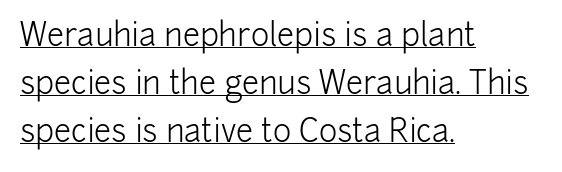
{"serif": "no", "italic": "no", "bold": "no", "weight": "light", "width": "normal", "stroke_contrast": "low", "x_height": "medium", "monospaced": "no", "underline": "yes", "align": "left", "line_spacing": "normal", "line_spacing_ratio": 1.55, "letter_spacing": "normal", "letter_spacing_em": 0.0, "glyph_px": 31}
